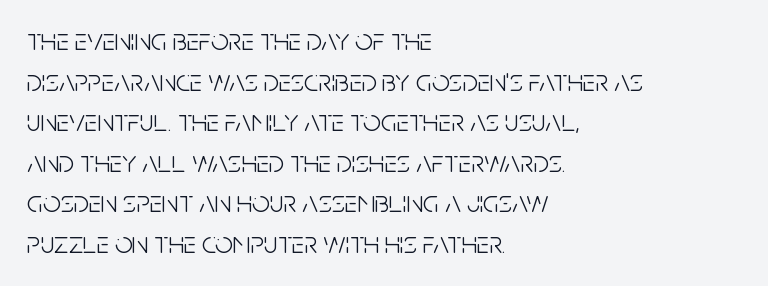
The image shows 31 px light, condensed sans-serif type, upright; set left-aligned, normal line spacing (1.31x), normal letter spacing, not underlined; low stroke contrast and a large x-height.
